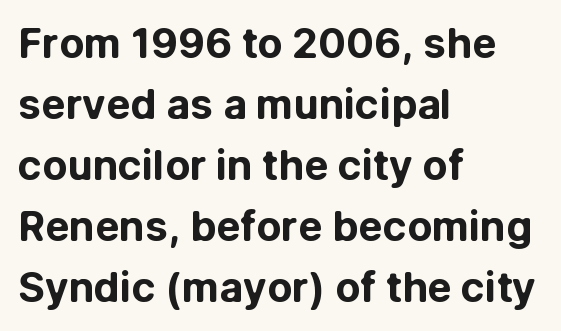
Q: Is the text bold? A: Yes.
Q: Is the text italic (slanted)? A: No, it is upright.
Q: Is the typeface a serif or a sans-serif typeface? A: Sans-serif.
Q: Is the text underlined? A: No.
Q: How is the paragraph aligned? A: Left-aligned.
Q: Is the spacing between letters normal or unusually wide? A: Normal.
Q: Is the spacing between lines tight, normal or loose? A: Normal.
Q: Width (condensed, normal, or wide)? A: Normal.
Q: Stroke contrast? A: Low.
Q: x-height? A: Medium.
Q: Monospaced? A: No.
